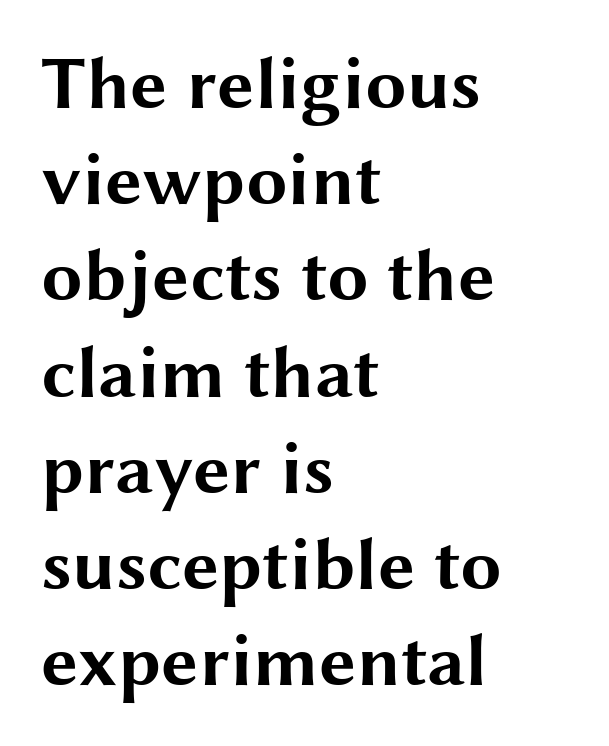
The image shows 74 px bold, wide sans-serif type, upright; set left-aligned, normal line spacing (1.3x), normal letter spacing, not underlined; medium stroke contrast and a medium x-height.
